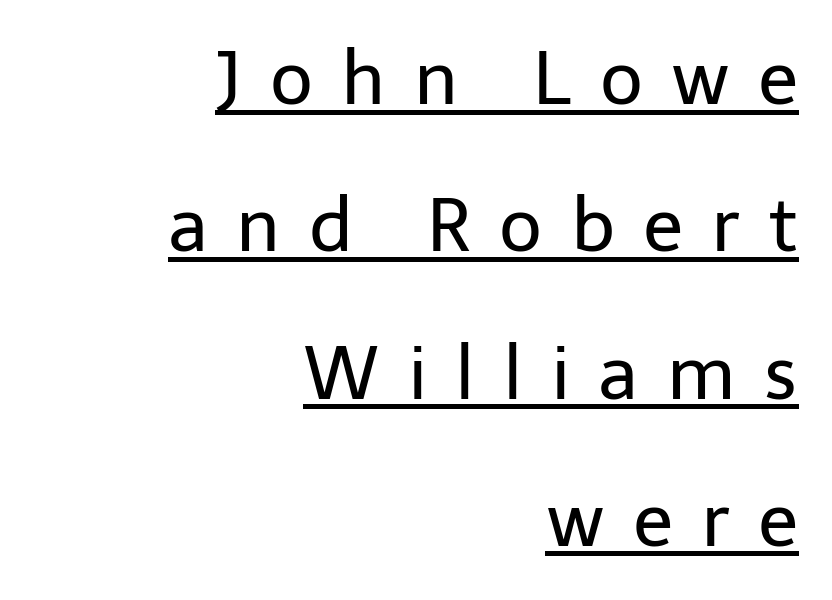
The image shows 74 px regular-weight sans-serif type, upright; set right-aligned, loose line spacing (1.99x), unusually wide letter spacing (+0.38 em), underlined; low stroke contrast and a medium x-height.
